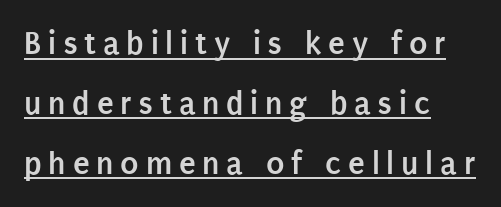
The image shows 34 px semibold, condensed sans-serif type, upright; set left-aligned, line spacing 1.76x, unusually wide letter spacing (+0.2 em), underlined; low stroke contrast and a large x-height.
